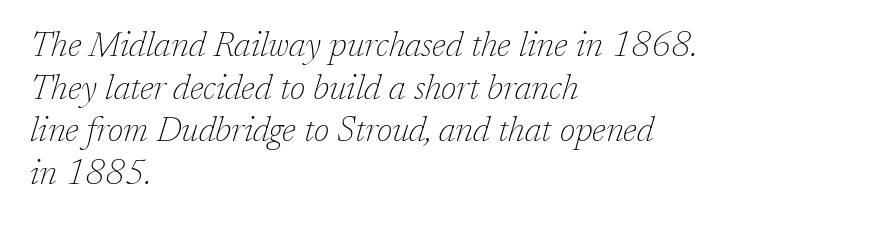
Q: Is the text bold? A: No.
Q: Is the text italic (slanted)? A: Yes, it leans right by about 17 degrees.
Q: Is the typeface a serif or a sans-serif typeface? A: Serif.
Q: Is the text underlined? A: No.
Q: How is the paragraph aligned? A: Left-aligned.
Q: Is the spacing between letters normal or unusually wide? A: Normal.
Q: Width (condensed, normal, or wide)? A: Normal.
Q: Stroke contrast? A: Low.
Q: x-height? A: Medium.
Q: Monospaced? A: No.
